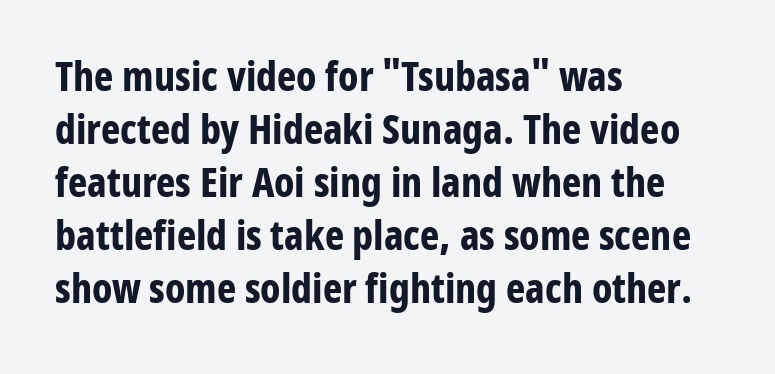
Q: Is the text bold? A: Yes.
Q: Is the text italic (slanted)? A: No, it is upright.
Q: Is the typeface a serif or a sans-serif typeface? A: Sans-serif.
Q: Is the text underlined? A: No.
Q: How is the paragraph aligned? A: Left-aligned.
Q: Is the spacing between letters normal or unusually wide? A: Normal.
Q: Is the spacing between lines tight, normal or loose? A: Normal.
Q: Width (condensed, normal, or wide)? A: Condensed.
Q: Stroke contrast? A: Low.
Q: x-height? A: Medium.
Q: Monospaced? A: No.
